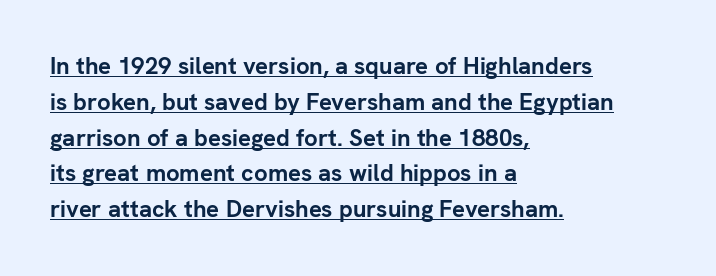
This rendering uses left alignment, leaving the right contour irregular. Thick stems and heavy bowls — unmistakably bold. The leading is moderate, giving the passage an even texture. Posture: straight, roman, zero tilt.
